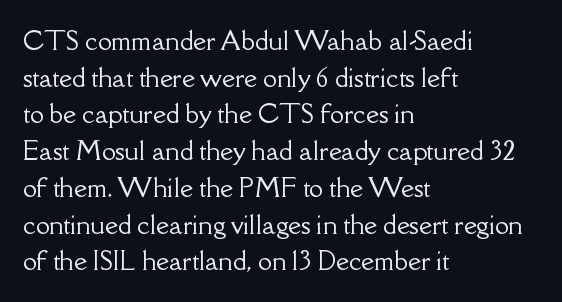
The letters stand straight up with perfectly vertical stems. The tracking reads as untouched default to a designer's eye. Vertical spacing — default. All the whitespace from short lines collects on the right. Bare-footed words on every line.
